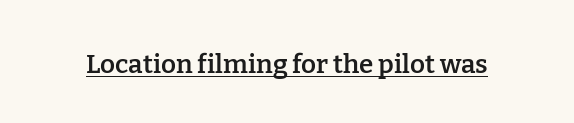
{"italic": "no", "bold": "semi", "underline": "yes", "letter_spacing": "normal", "letter_spacing_em": 0.0, "glyph_px": 26}
